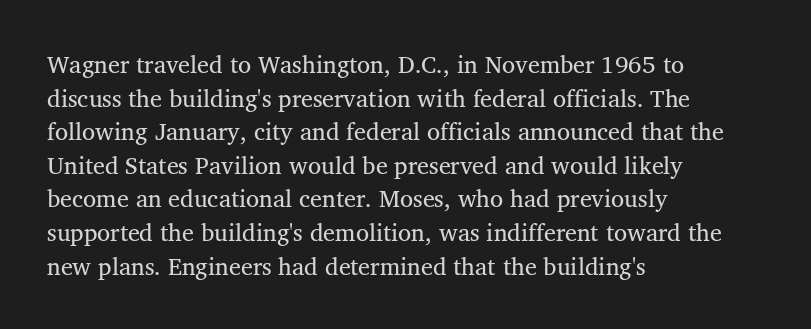
The image shows 24 px text type, upright; set left-aligned, normal line spacing (1.4x), normal letter spacing, not underlined.
